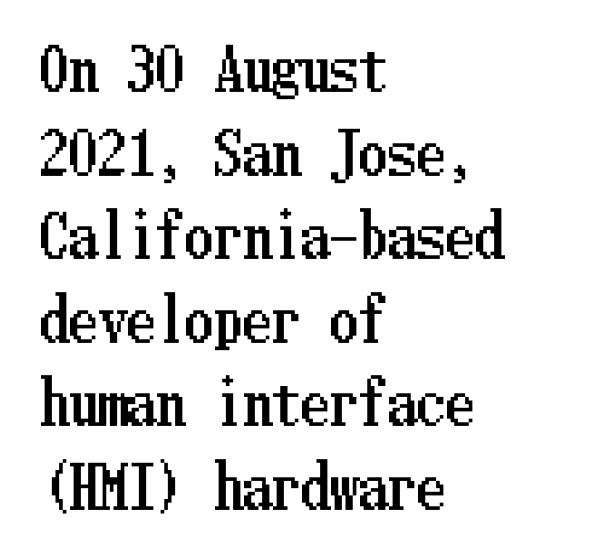
{"italic": "no", "width": "condensed", "stroke_contrast": "low", "x_height": "medium", "underline": "no", "align": "left", "line_spacing": "normal", "line_spacing_ratio": 1.44, "letter_spacing": "normal", "letter_spacing_em": 0.0, "glyph_px": 58}
